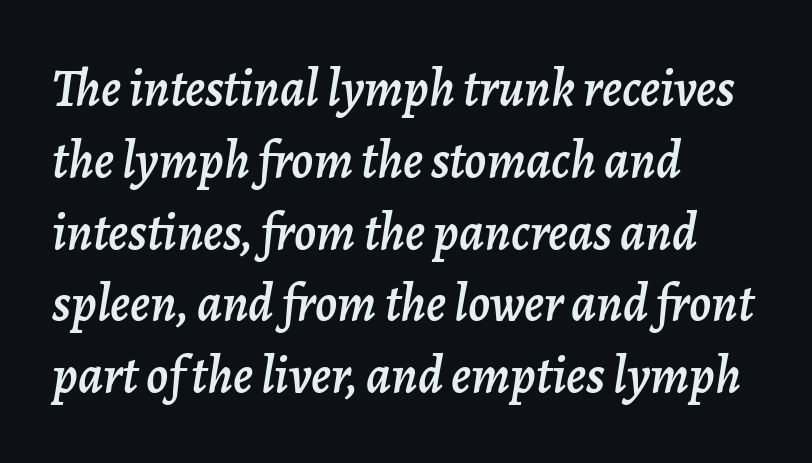
{"italic": "yes", "lean": "right", "slant_degrees": 7, "width": "normal", "stroke_contrast": "low", "x_height": "medium", "monospaced": "no", "underline": "no", "align": "left", "line_spacing": "normal", "line_spacing_ratio": 1.38, "letter_spacing": "normal", "letter_spacing_em": 0.0, "glyph_px": 52}
